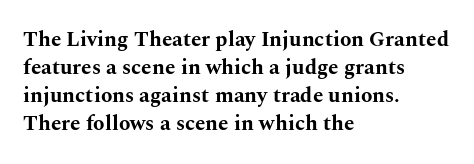
Anything drawn beneath the words? Only blank space. Evenly set lines give the paragraph a standard silhouette. In CSS terms this would be text-align: left. The font's upright variant was chosen for this text. Strokes here are thick enough to call this a true bold.
